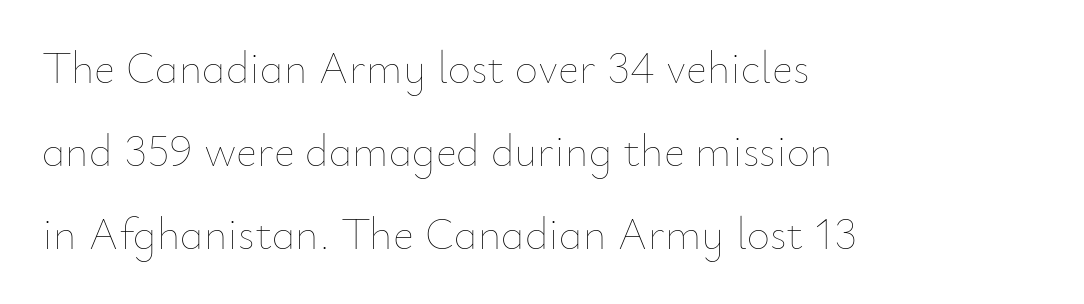
The passage shown is typed in a proportional face where columns would drift. Only glyphs here, with clear space below each row. You could call the tracking neutral — neither tight nor loose. Is there any slant? The stems are plumb.
